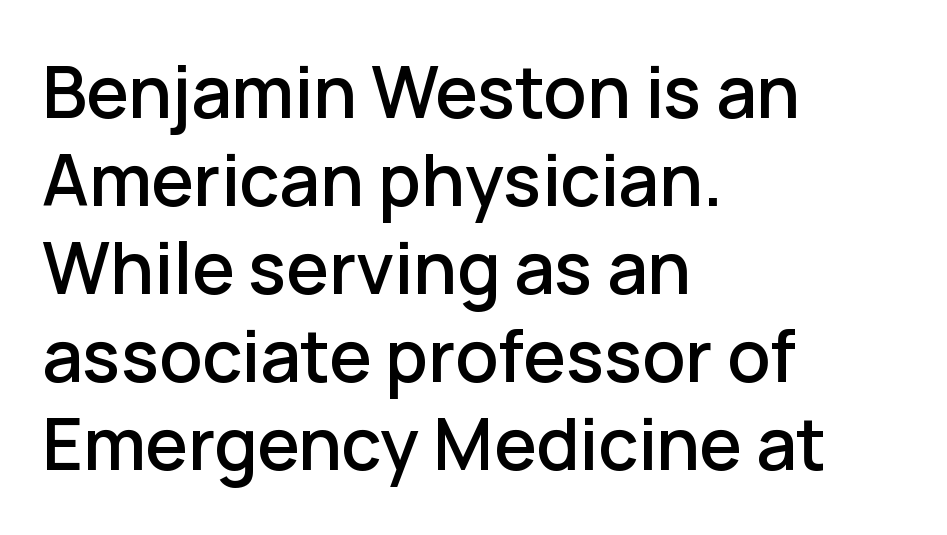
The letterforms sit shoulder to shoulder at normal distance. Posture: vertical. The passage is arranged the way most books set body copy — flush left. You could not count columns in this text — the font is proportionally spaced. Check under the words: just untouched page.
